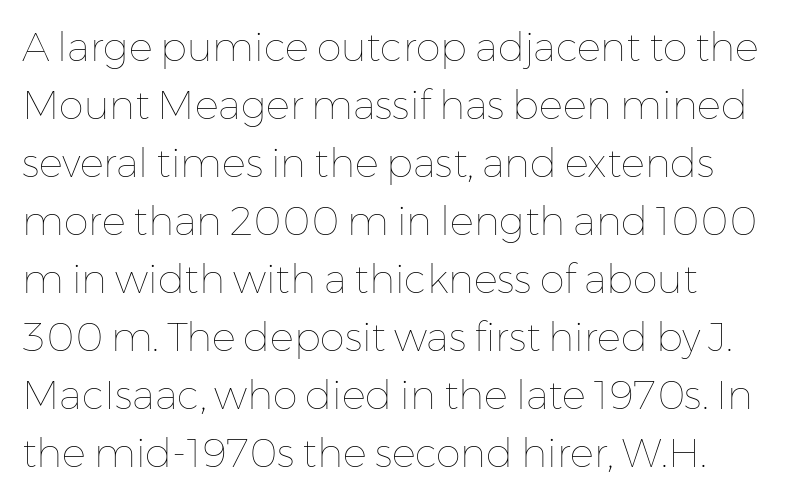
{"italic": "no", "bold": "no", "weight": "thin", "width": "normal", "stroke_contrast": "low", "x_height": "medium", "monospaced": "no", "underline": "no", "line_spacing": "normal", "line_spacing_ratio": 1.45, "letter_spacing": "normal", "letter_spacing_em": 0.0, "glyph_px": 40}
